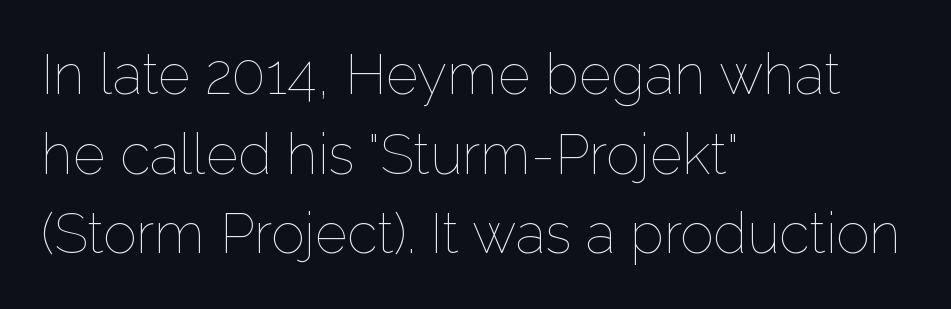
{"italic": "no", "bold": "no", "weight": "thin", "width": "normal", "stroke_contrast": "low", "x_height": "medium", "monospaced": "no", "underline": "no", "align": "left", "line_spacing": "normal", "line_spacing_ratio": 1.42, "letter_spacing": "normal", "letter_spacing_em": 0.0, "glyph_px": 56}
